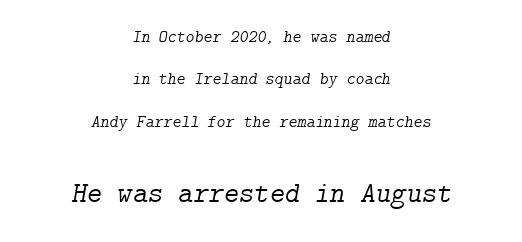
Notice how the stems are inclined rather than vertical — that's the hallmark of italics. The emphasis by scale lands on block number two, below. What's the leading like? Stretched, with rows far apart. Spacing between characters is what you'd get straight out of the box. Glance below the letters and you will spot only blank space. The letterforms sit at book weight or below.
